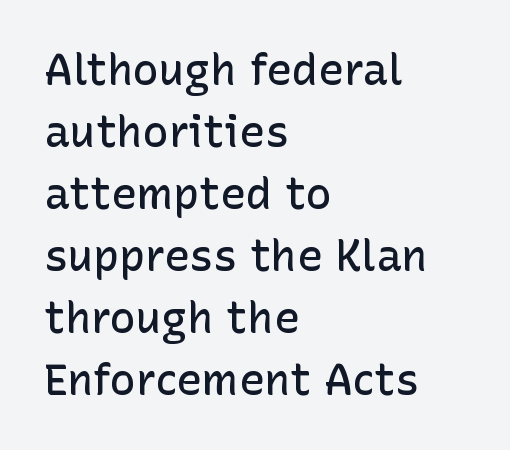
The image shows 43 px semibold sans-serif type, upright; set left-aligned, normal line spacing (1.44x), normal letter spacing, not underlined; low stroke contrast and a medium x-height.
